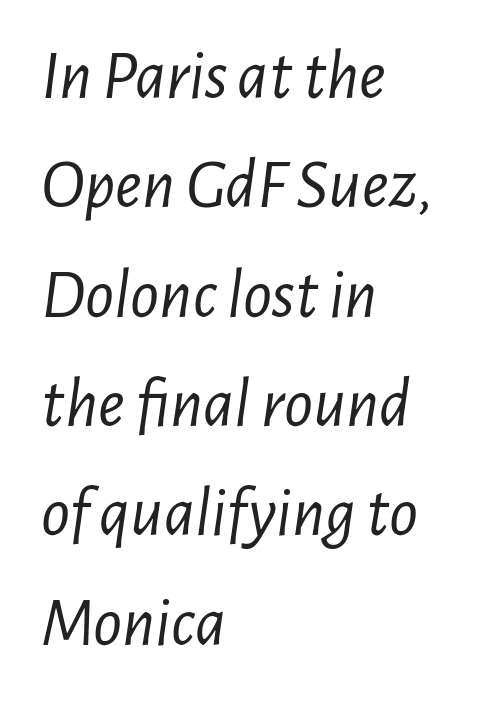
The typography opts for an oblique posture over an upright one. This sample has the flowing, uneven cadence of proportional lettering. A clean baseline with only descenders dipping below it. Stems and bowls with no extra thickness — not bold. The face used here is rendered with its standard letterfit.
